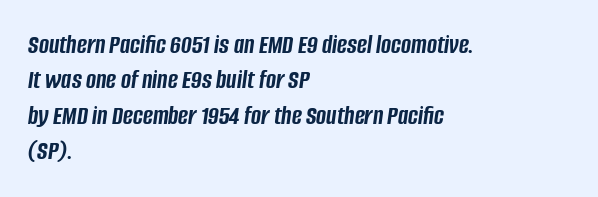
The image shows 27 px bold type, italic (leaning right); set left-aligned, normal line spacing (1.31x), normal letter spacing, not underlined.
